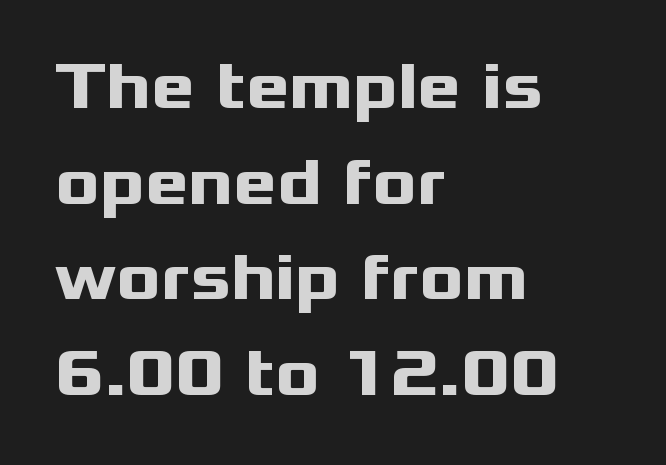
Q: Is the text bold? A: Yes.
Q: Is the text italic (slanted)? A: No, it is upright.
Q: Is the typeface a serif or a sans-serif typeface? A: Sans-serif.
Q: Is the text underlined? A: No.
Q: How is the paragraph aligned? A: Left-aligned.
Q: Is the spacing between letters normal or unusually wide? A: Normal.
Q: Is the spacing between lines tight, normal or loose? A: Normal.
Q: Width (condensed, normal, or wide)? A: Wide.
Q: Stroke contrast? A: Medium.
Q: x-height? A: Medium.
Q: Monospaced? A: No.
